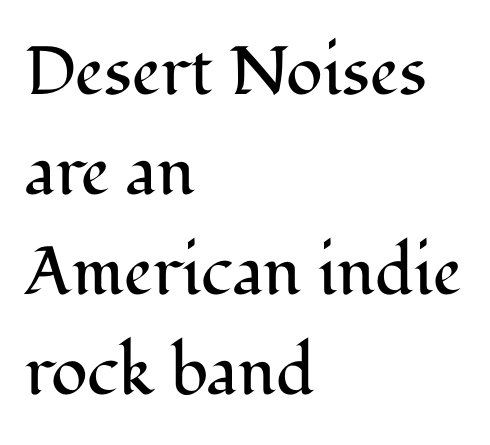
The image shows 68 px regular-weight serif type, upright; set left-aligned, normal line spacing (1.47x), normal letter spacing, not underlined; medium stroke contrast and a medium x-height.
